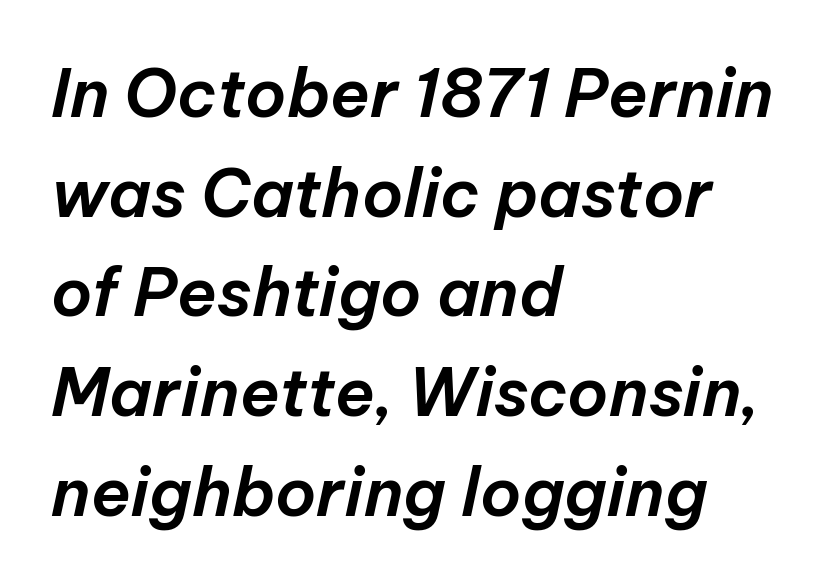
The image shows 66 px text type, italic (leaning right); set left-aligned, normal line spacing (1.51x), normal letter spacing, not underlined; low stroke contrast and a medium x-height.
